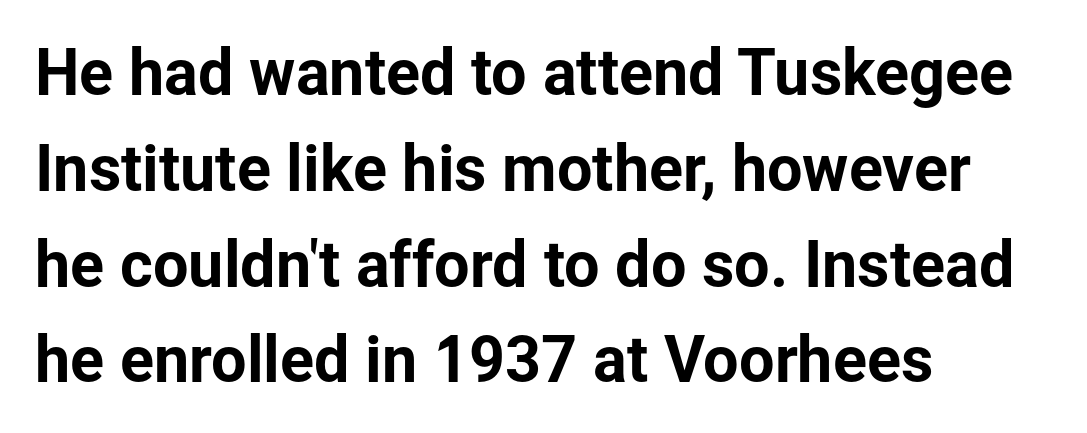
{"serif": "no", "italic": "no", "width": "normal", "stroke_contrast": "low", "x_height": "medium", "monospaced": "no", "underline": "no", "align": "left", "line_spacing": "normal", "line_spacing_ratio": 1.52, "letter_spacing": "normal", "letter_spacing_em": 0.0, "glyph_px": 63}
